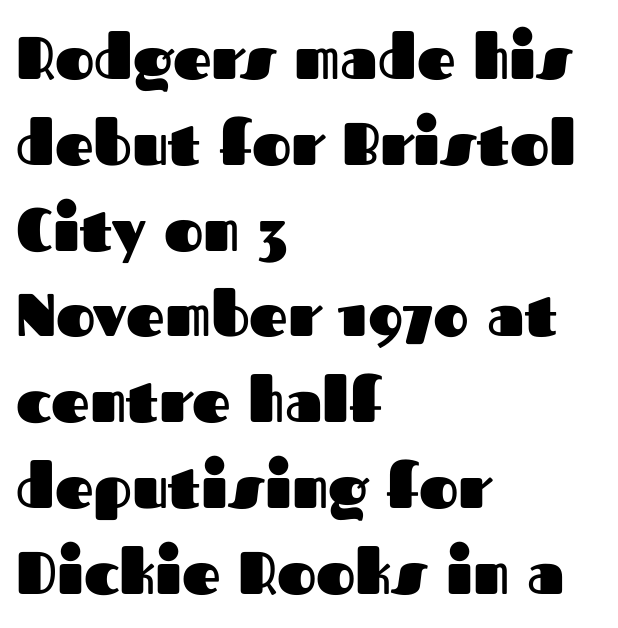
Q: Is the text bold? A: Yes.
Q: Is the text italic (slanted)? A: No, it is upright.
Q: Is the typeface a serif or a sans-serif typeface? A: Sans-serif.
Q: Is the text underlined? A: No.
Q: How is the paragraph aligned? A: Left-aligned.
Q: Is the spacing between letters normal or unusually wide? A: Normal.
Q: Is the spacing between lines tight, normal or loose? A: Normal.
Q: Width (condensed, normal, or wide)? A: Normal.
Q: Stroke contrast? A: Medium.
Q: x-height? A: Medium.
Q: Monospaced? A: No.
